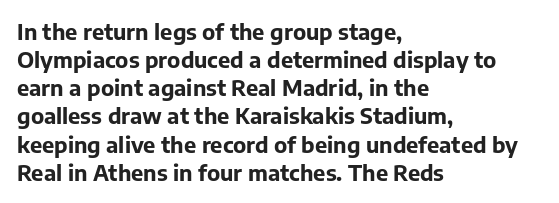
Q: Is the text bold? A: Yes.
Q: Is the text italic (slanted)? A: No, it is upright.
Q: Is the text underlined? A: No.
Q: How is the paragraph aligned? A: Left-aligned.
Q: Is the spacing between letters normal or unusually wide? A: Normal.
Q: Is the spacing between lines tight, normal or loose? A: Normal.
